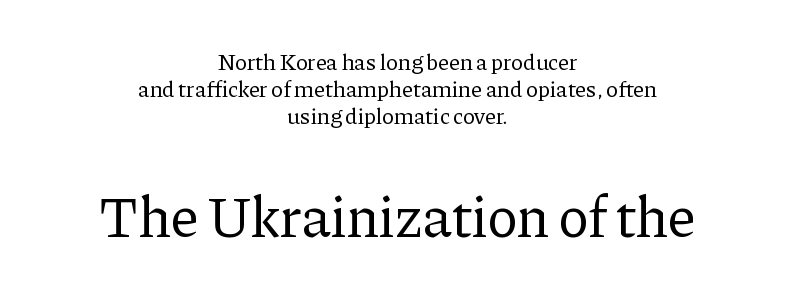
Q: Is the text bold? A: No.
Q: Is the text italic (slanted)? A: No, it is upright.
Q: Is the typeface a serif or a sans-serif typeface? A: Serif.
Q: Is the text underlined? A: No.
Q: How is the paragraph aligned? A: Centered.
Q: Is the spacing between letters normal or unusually wide? A: Normal.
Q: Which block of text is set in a larger size, the first (top) or the second (bottom)? A: The second (bottom) one.
Q: Width (condensed, normal, or wide)? A: Normal.
Q: Stroke contrast? A: Low.
Q: x-height? A: Medium.
Q: Monospaced? A: No.
